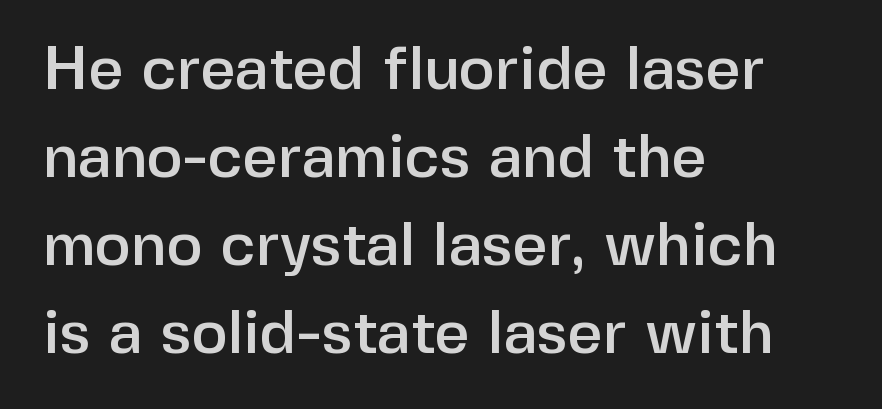
The image shows 61 px sans-serif type, upright; set left-aligned, normal line spacing (1.44x), normal letter spacing, not underlined; low stroke contrast and a medium x-height.
